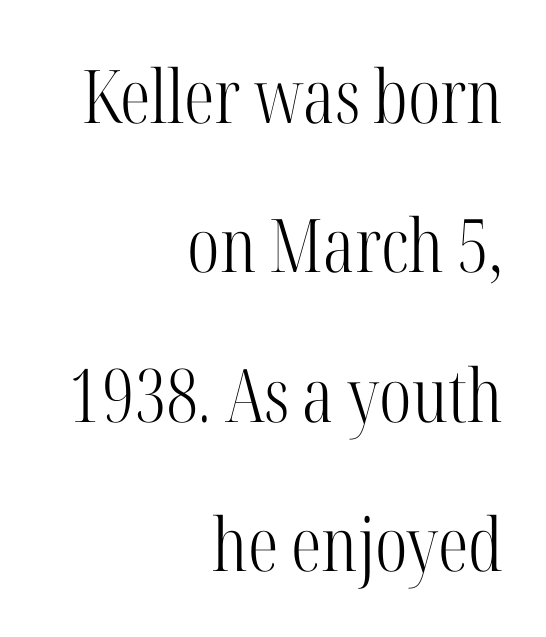
Type style note: has serifs. Characters follow at the spacing the type designer built in. Typeset ragged left — the right edge is the straight one. The typography opts for an upright posture over an oblique one. Is this a heavy cut? Hardly; it is regular or lighter. Reading down the column, the eye jumps a long way to each next line.
